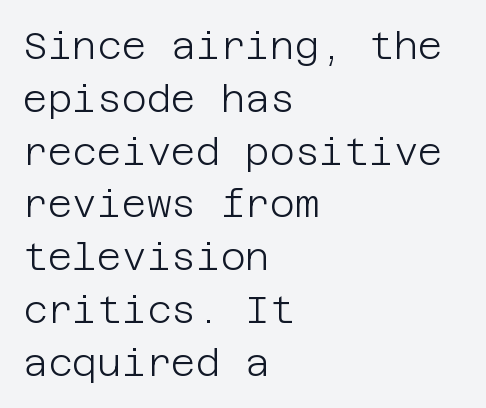
The image shows 38 px light sans-serif type, upright; set left-aligned, normal line spacing (1.39x), normal letter spacing, not underlined; low stroke contrast and a large x-height.
